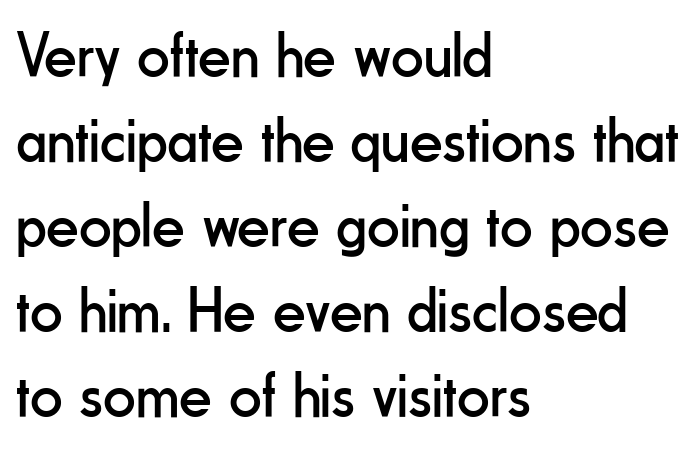
The image shows 64 px regular-weight, condensed sans-serif type, upright; set left-aligned, normal line spacing (1.33x), normal letter spacing, not underlined; low stroke contrast and a small x-height.
